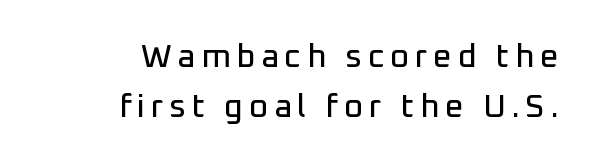
Q: Is the text italic (slanted)? A: No, it is upright.
Q: Is the typeface a serif or a sans-serif typeface? A: Sans-serif.
Q: Is the text underlined? A: No.
Q: How is the paragraph aligned? A: Right-aligned.
Q: Is the spacing between lines tight, normal or loose? A: Normal.
Q: Width (condensed, normal, or wide)? A: Normal.
Q: Stroke contrast? A: Low.
Q: x-height? A: Medium.
Q: Monospaced? A: No.
